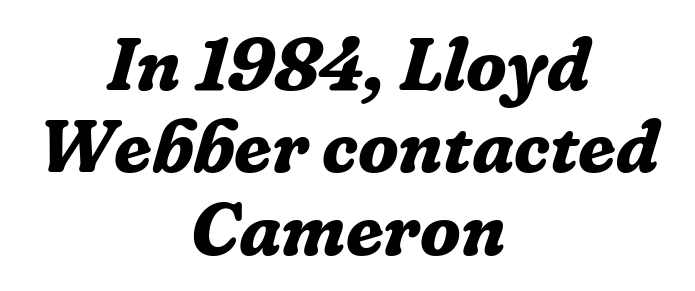
Every character sits at an angle, as italics do. Horizontal bands of white between lines are thin slivers. Here the designer chose a conventional face with non-uniform glyph widths. What weight is shown? A full bold with thick strokes.
